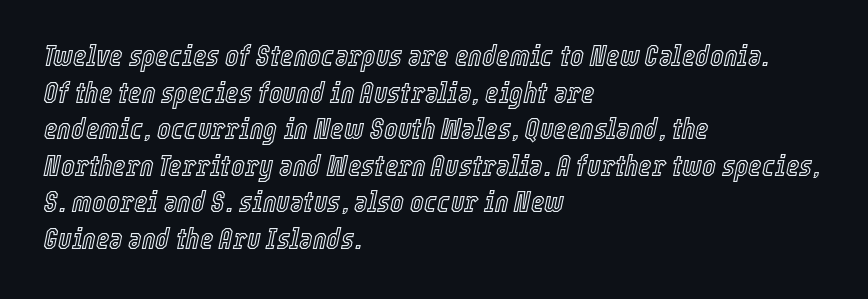
This sample keeps an unexceptional amount of space between lines. No word sits above an underline. Does the lettering tilt? It does — this is italic. Line beginnings align vertically; line endings do not. Varying glyph widths throughout — classic text-font behaviour. The face used here is rendered with its standard letterfit.
